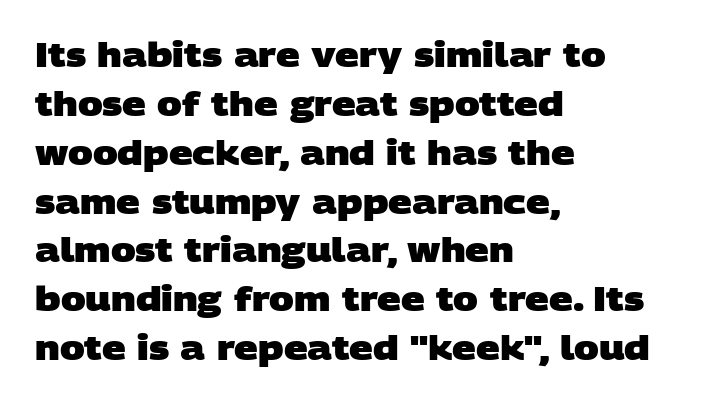
Descenders are the only things crossing below the line. The text was rendered using a sans face with plain stroke endings. The space between consecutive lines is moderate. Does the weight exceed regular? Yes, all the way to bold. All the whitespace from short lines collects on the right.
